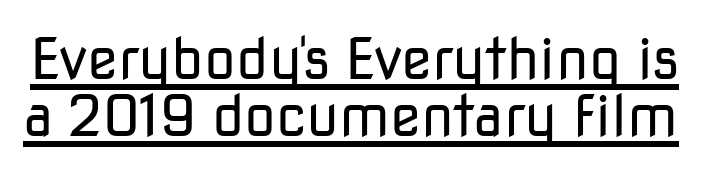
The cut favours lightness, reaching ordinary text weight at its darkest. This is underlined copy, the kind a proofreader might mark for attention. What kind of face is this? One without serifs — a sans. You could call the tracking neutral — neither tight nor loose. Looks like regular typesetting: each glyph gets only the width it needs. How would I describe the line gaps? Narrow and economical.
